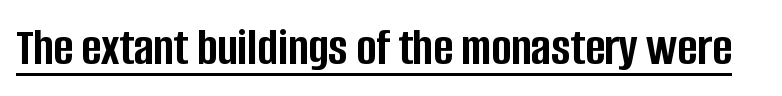
{"serif": "no", "italic": "no", "bold": "yes", "weight": "semibold", "width": "condensed", "stroke_contrast": "low", "x_height": "large", "monospaced": "no", "underline": "yes", "letter_spacing": "normal", "letter_spacing_em": 0.0, "glyph_px": 53}
